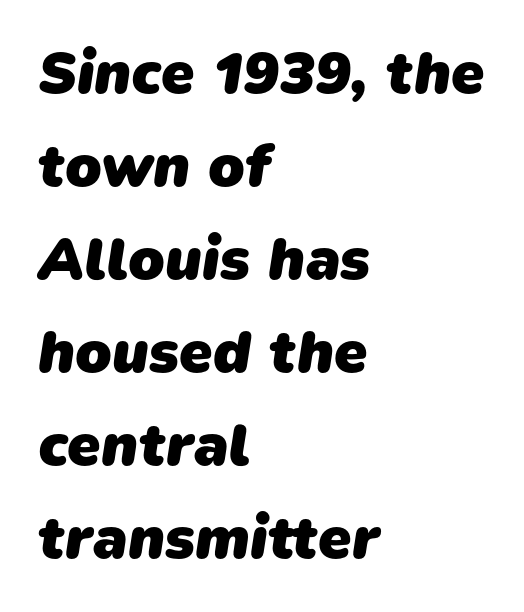
You can tell from the bare stems that sans-serif type was used. Weight check: bold — yes, fully. The passage shown is not underscored anywhere. Honestly, the letter spacing is just normal — you wouldn't notice it.
